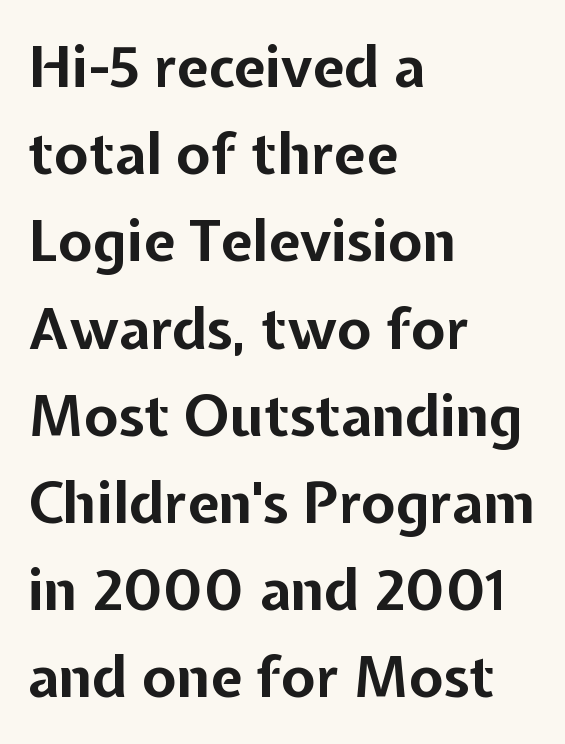
{"serif": "no", "italic": "no", "bold": "yes", "weight": "bold", "width": "normal", "stroke_contrast": "low", "x_height": "medium", "monospaced": "no", "underline": "no", "align": "left", "line_spacing": "normal", "line_spacing_ratio": 1.53, "letter_spacing": "normal", "letter_spacing_em": 0.0, "glyph_px": 57}
